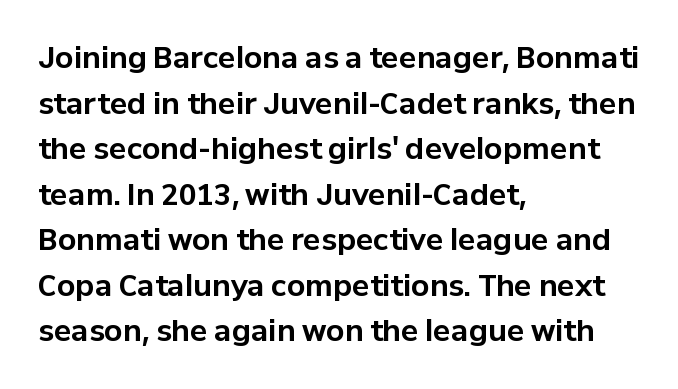
The image shows 29 px bold sans-serif type, upright; set left-aligned, normal line spacing (1.57x), normal letter spacing, not underlined; low stroke contrast and a medium x-height.
